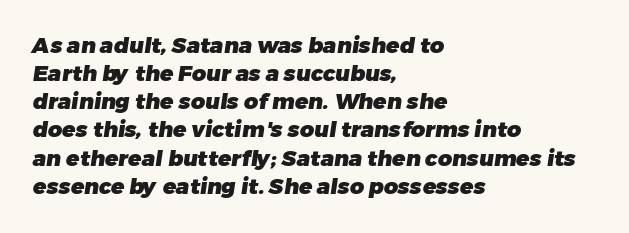
Q: Is the text bold? A: Yes.
Q: Is the text underlined? A: No.
Q: How is the paragraph aligned? A: Left-aligned.
Q: Is the spacing between letters normal or unusually wide? A: Normal.
Q: Is the spacing between lines tight, normal or loose? A: Normal.
